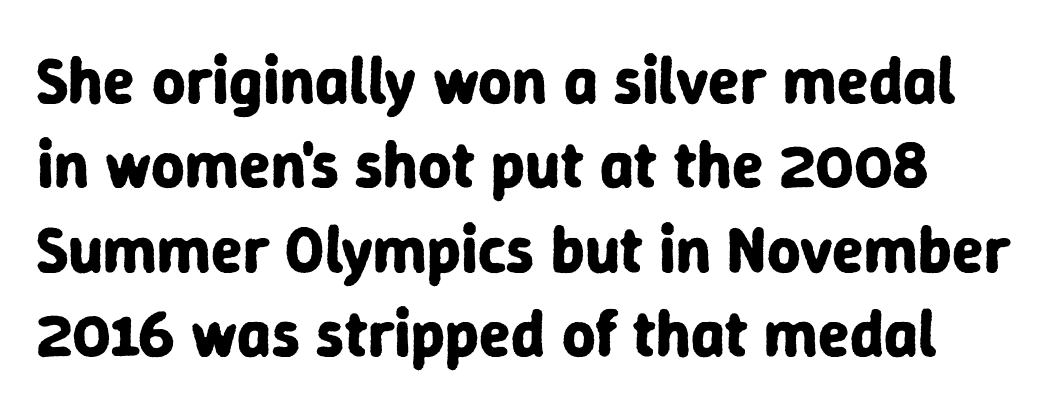
The type family on display is of the sans-serif kind. Looks like regular typesetting: each glyph gets only the width it needs. The gap between lines stays unmarked. Each glyph is drawn with heavy, bold strokes.
